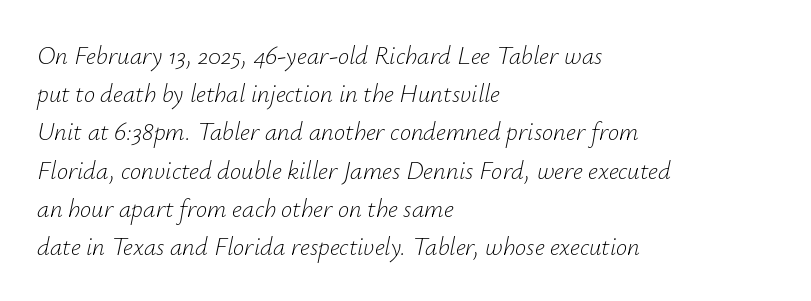
{"italic": "yes", "lean": "right", "slant_degrees": 12, "bold": "no", "underline": "no", "align": "left", "line_spacing": "normal", "line_spacing_ratio": 1.53, "letter_spacing": "normal", "letter_spacing_em": 0.0, "glyph_px": 25}
